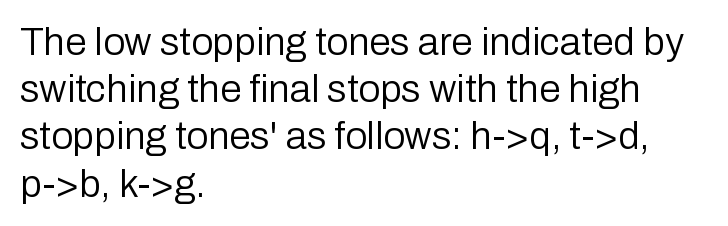
The image shows 39 px regular-weight sans-serif type, upright; set left-aligned, line spacing 1.21x, normal letter spacing, not underlined; low stroke contrast and a medium x-height.
